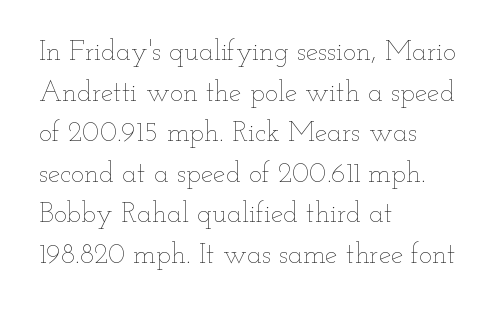
The font is comparable to plain body text, perhaps lighter. Varying glyph widths throughout — classic text-font behaviour. Horizontal bands of white between lines are of average thickness. Look at the tracking — it's just the regular setting, nothing added. It's the straight-up-and-down kind of type. Reading down the block, your eye returns to a fixed left position each line.
